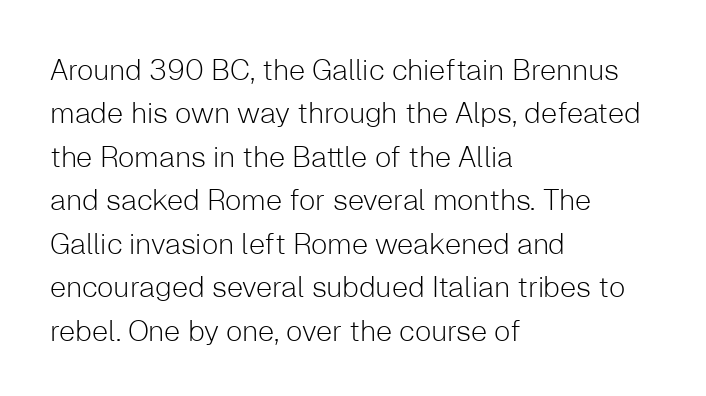
These glyphs show unthickened strokes, regular width or finer. Check where the strokes stop: nothing finishes them off — pure sans. Is this a fixed-width face? No — the glyphs have proportional, varying widths. Horizontally, the lines are justified to the leading edge only. Descenders are the only things crossing below the line.
